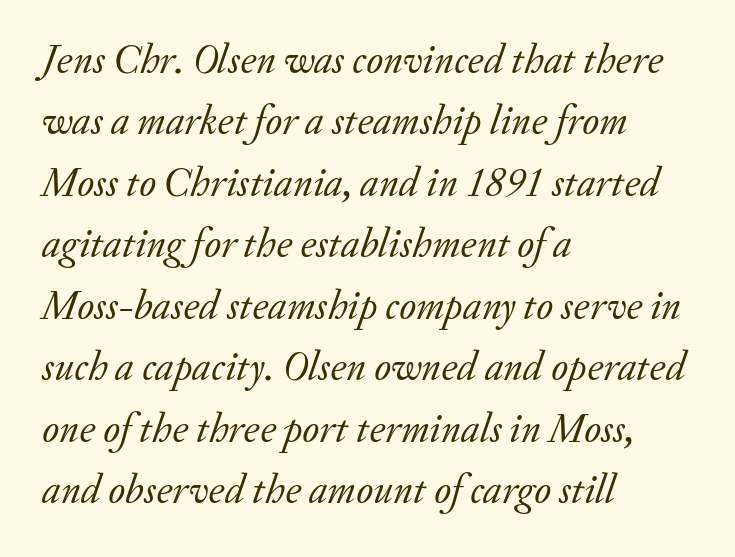
Q: Is the text bold? A: No.
Q: Is the text italic (slanted)? A: Yes, it leans right by about 20 degrees.
Q: Is the typeface a serif or a sans-serif typeface? A: Serif.
Q: Is the text underlined? A: No.
Q: How is the paragraph aligned? A: Left-aligned.
Q: Is the spacing between letters normal or unusually wide? A: Normal.
Q: Is the spacing between lines tight, normal or loose? A: Normal.
Q: Width (condensed, normal, or wide)? A: Normal.
Q: Stroke contrast? A: Low.
Q: x-height? A: Small.
Q: Monospaced? A: No.
